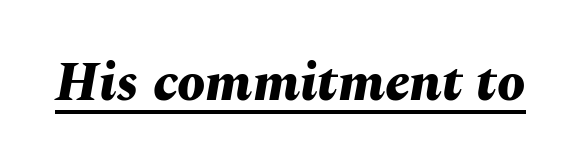
The image shows 56 px bold type, italic (leaning right); set normal letter spacing, underlined; medium stroke contrast and a medium x-height.
